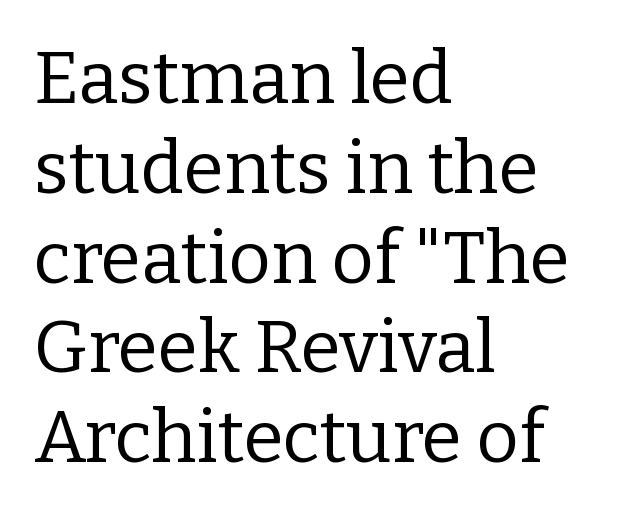
{"serif": "yes", "italic": "no", "bold": "no", "weight": "regular", "width": "normal", "stroke_contrast": "low", "x_height": "medium", "monospaced": "no", "underline": "no", "align": "left", "line_spacing_ratio": 1.23, "letter_spacing": "normal", "letter_spacing_em": 0.0, "glyph_px": 73}
